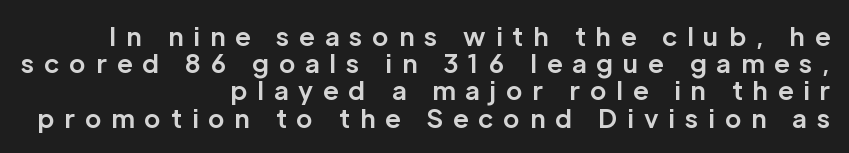
Reading down the column, the eye jumps only a short way to each next line. The rendering inserts visible extra space after every character. Heavy, bold letterforms. Italic? Not at all — the glyphs are vertical. Any mark beneath the type? The region is blank.
